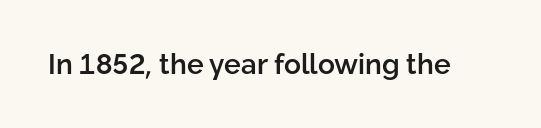
{"serif": "no", "italic": "no", "bold": "semi", "weight": "semibold", "width": "normal", "stroke_contrast": "low", "x_height": "medium", "monospaced": "no", "underline": "no", "letter_spacing": "normal", "letter_spacing_em": 0.0, "glyph_px": 28}
